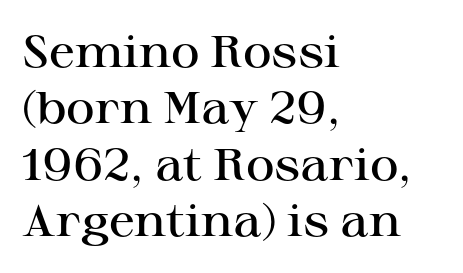
The image shows 44 px semibold, wide serif type, upright; set left-aligned, normal line spacing (1.28x), normal letter spacing, not underlined; high stroke contrast and a medium x-height.
